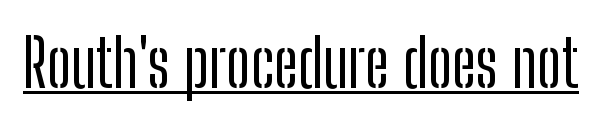
Nobody touched the tracking dial on this one. The text was rendered using a sans face with plain stroke endings. These lines were composed using upright roman letters. Think of a printed novel: that variable character pitch is what you see here. Compared with undecorated copy, this sample adds a rule below the words.
